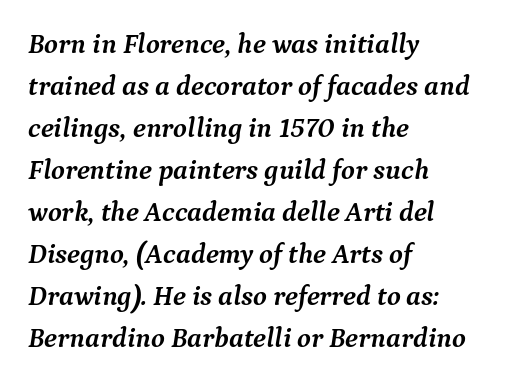
The image shows 28 px semibold serif type, italic (leaning right); set left-aligned, normal line spacing (1.5x), normal letter spacing, not underlined; medium stroke contrast and a medium x-height.
